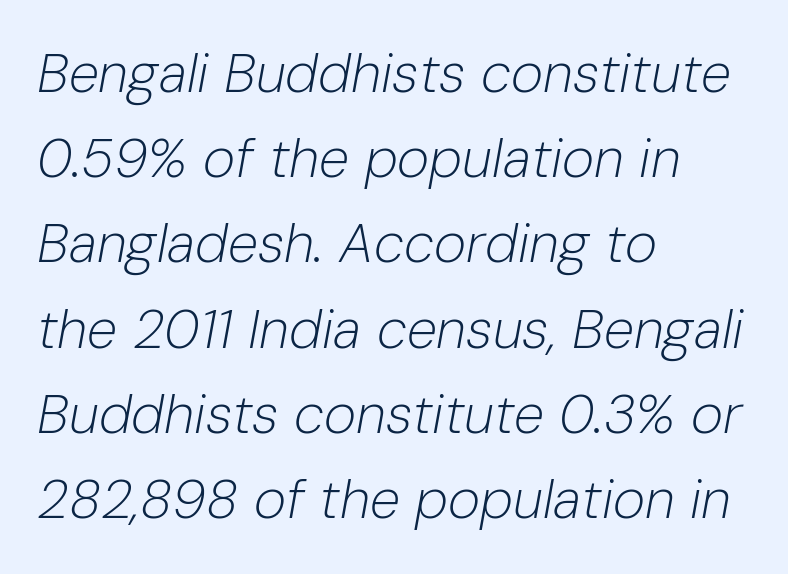
The image shows 55 px light type, italic (leaning right); set left-aligned, normal line spacing (1.55x), normal letter spacing, not underlined; low stroke contrast and a medium x-height.
